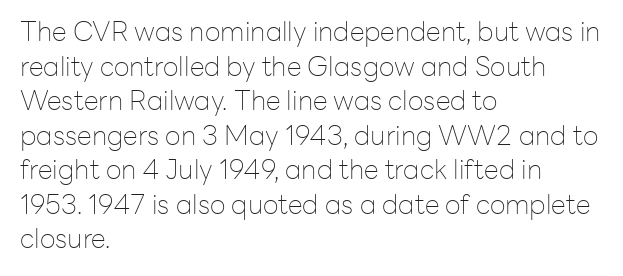
The image shows 27 px text type, upright; set left-aligned, normal line spacing (1.28x), normal letter spacing, not underlined.
